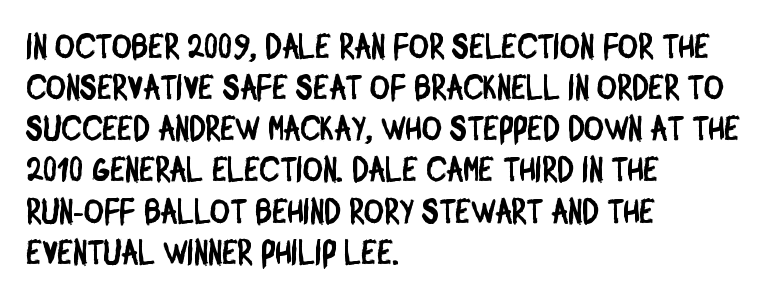
Alignment: flush left. In terms of letterspacing, this is plain default setting. Think of a printed novel: that variable character pitch is what you see here. The baseline area is clear. Serifs: no, the terminals of the letterforms are clean.
